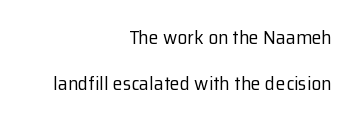
{"italic": "no", "bold": "no", "underline": "no", "align": "right", "line_spacing": "loose", "line_spacing_ratio": 2.28, "letter_spacing": "normal", "letter_spacing_em": 0.0, "glyph_px": 20}
